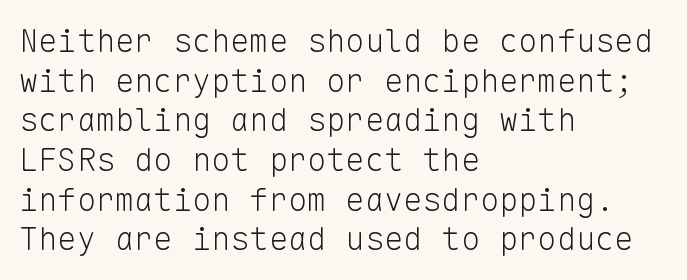
Lines of text with bare space underneath. The characters are drawn with everyday or finer stroke widths. Is there any slant? The stems are plumb. Does the type have serifs? No, each stem ends abruptly. The letters march in equal steps, a hallmark of fixed-pitch type. The text block is weighted toward the left margin, trailing off unevenly rightward.
